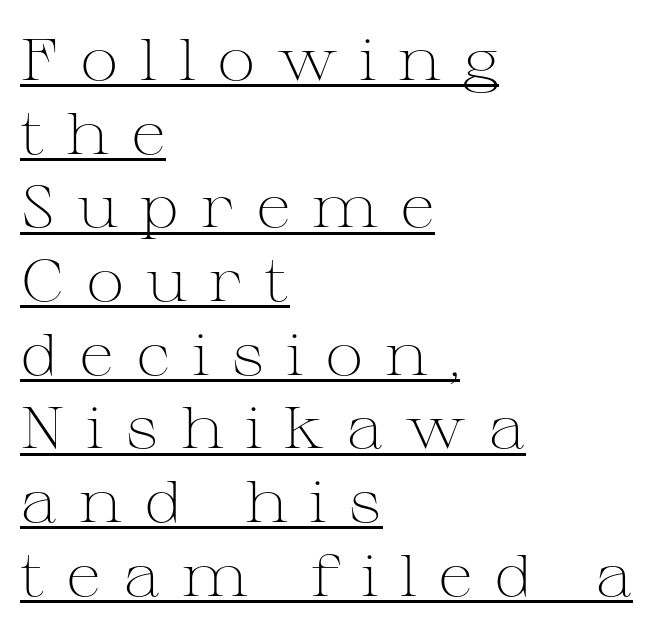
Q: Is the text bold? A: No.
Q: Is the text italic (slanted)? A: No, it is upright.
Q: Is the typeface a serif or a sans-serif typeface? A: Serif.
Q: Is the text underlined? A: Yes.
Q: How is the paragraph aligned? A: Left-aligned.
Q: Is the spacing between letters normal or unusually wide? A: Unusually wide.
Q: Is the spacing between lines tight, normal or loose? A: Normal.
Q: Width (condensed, normal, or wide)? A: Wide.
Q: Stroke contrast? A: Medium.
Q: x-height? A: Medium.
Q: Monospaced? A: No.
